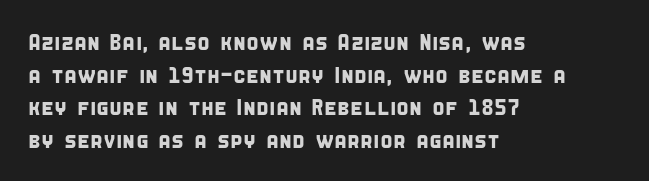
The image shows 23 px text type; set left-aligned, normal line spacing (1.42x), normal letter spacing, not underlined.
